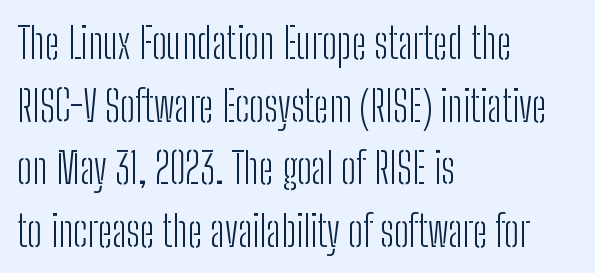
Q: Is the text bold? A: No.
Q: Is the text italic (slanted)? A: No, it is upright.
Q: Is the typeface a serif or a sans-serif typeface? A: Sans-serif.
Q: Is the text underlined? A: No.
Q: How is the paragraph aligned? A: Left-aligned.
Q: Is the spacing between letters normal or unusually wide? A: Normal.
Q: Is the spacing between lines tight, normal or loose? A: Normal.
Q: Width (condensed, normal, or wide)? A: Condensed.
Q: Stroke contrast? A: Low.
Q: x-height? A: Medium.
Q: Monospaced? A: No.
